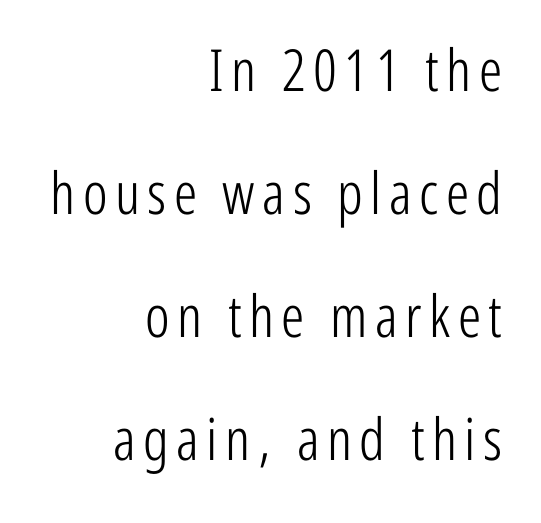
Q: Is the text bold? A: No.
Q: Is the text italic (slanted)? A: No, it is upright.
Q: Is the typeface a serif or a sans-serif typeface? A: Sans-serif.
Q: Is the text underlined? A: No.
Q: How is the paragraph aligned? A: Right-aligned.
Q: Is the spacing between lines tight, normal or loose? A: Loose.
Q: Width (condensed, normal, or wide)? A: Condensed.
Q: Stroke contrast? A: Low.
Q: x-height? A: Medium.
Q: Monospaced? A: No.
